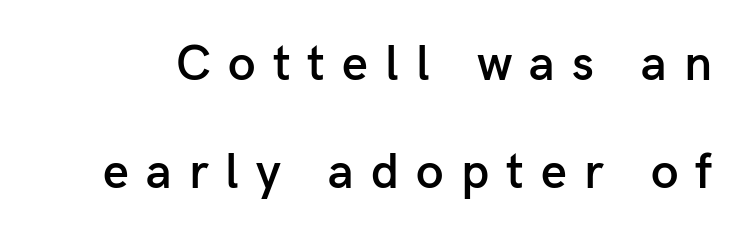
{"serif": "no", "italic": "no", "bold": "semi", "weight": "semibold", "width": "normal", "stroke_contrast": "low", "x_height": "medium", "monospaced": "no", "underline": "no", "line_spacing": "loose", "line_spacing_ratio": 2.17, "letter_spacing": "wide", "letter_spacing_em": 0.34, "glyph_px": 50}
